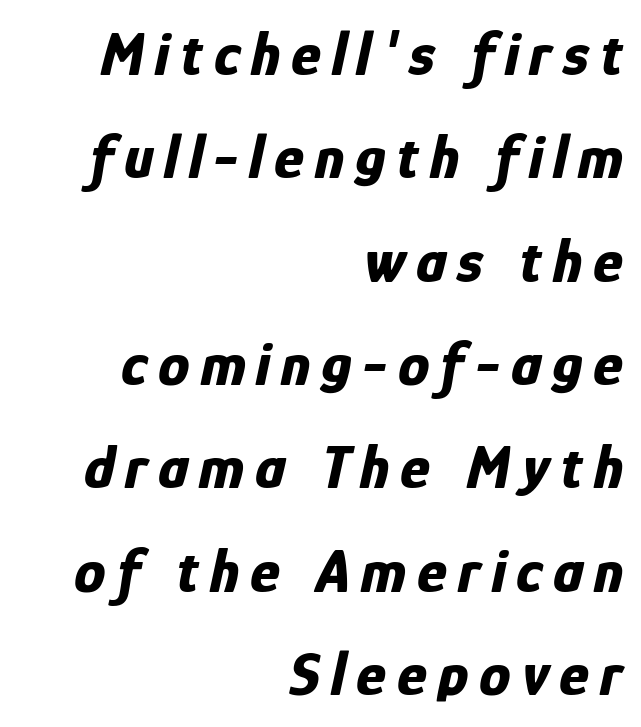
Quick note: italic. Is this a fixed-width face? No — the glyphs have proportional, varying widths. Each row of text sits above clean, open space. Compared with an ordinary text face, these strokes are far heavier — a full bold. Where is the straight margin? On the right. Summary of vertical rhythm: regular, with standard interline spacing.
